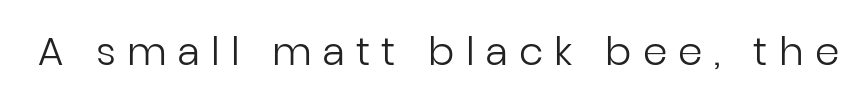
{"serif": "no", "italic": "no", "bold": "no", "weight": "regular", "width": "normal", "stroke_contrast": "low", "x_height": "medium", "monospaced": "no", "underline": "no", "letter_spacing": "wide", "letter_spacing_em": 0.29, "glyph_px": 39}
